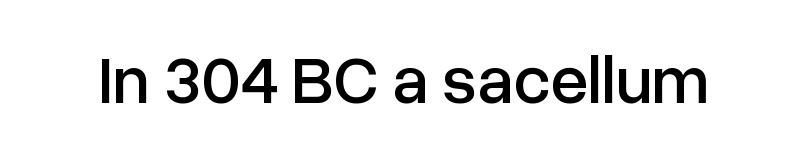
{"serif": "no", "italic": "no", "width": "normal", "stroke_contrast": "low", "x_height": "medium", "monospaced": "no", "underline": "no", "letter_spacing": "normal", "letter_spacing_em": 0.0, "glyph_px": 68}
